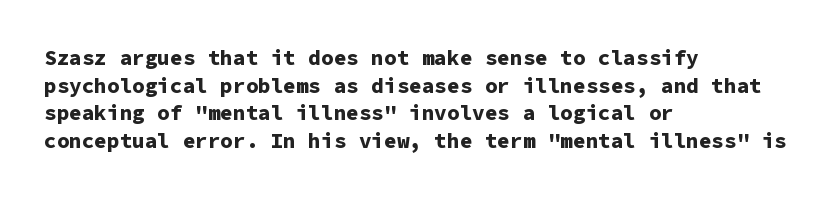
It's the straight-up-and-down kind of type. The words here are not underlined. Summary of vertical rhythm: regular, with standard interline spacing. Alignment: flush left. The rendering keeps characters at their native spacing.
